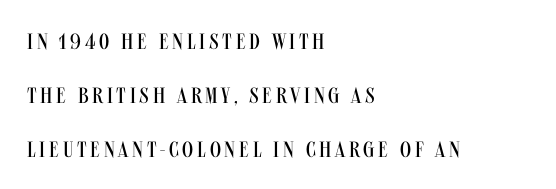
The image shows 22 px text type, upright; set left-aligned, loose line spacing (2.45x), not underlined.
